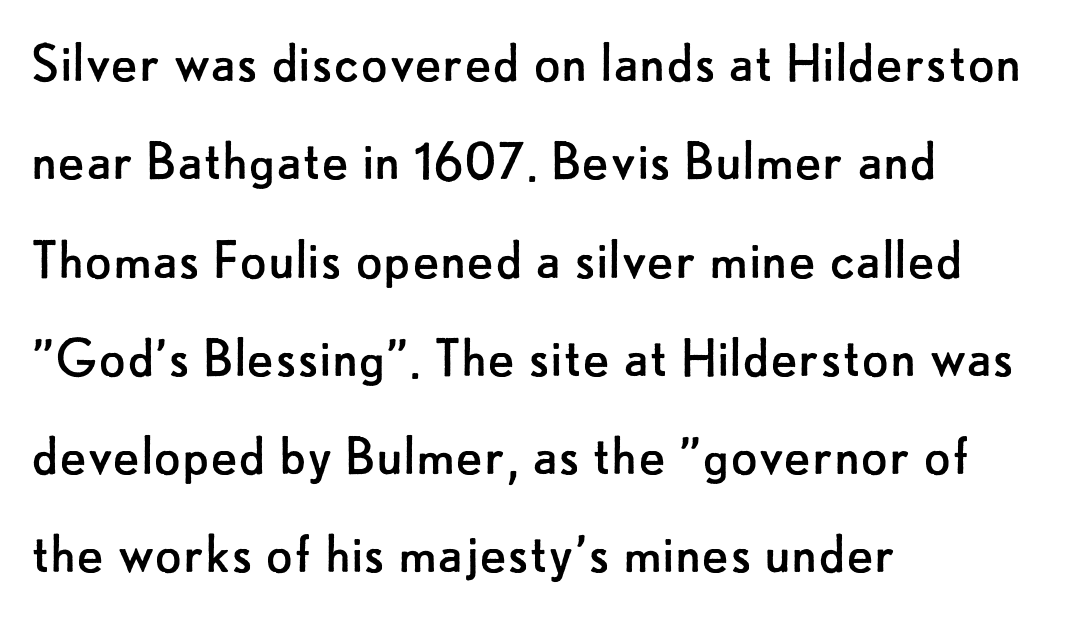
{"serif": "no", "italic": "no", "bold": "no", "weight": "regular", "width": "normal", "stroke_contrast": "low", "x_height": "small", "monospaced": "no", "underline": "no", "align": "left", "line_spacing": "normal", "line_spacing_ratio": 1.56, "letter_spacing": "normal", "letter_spacing_em": 0.0, "glyph_px": 63}
